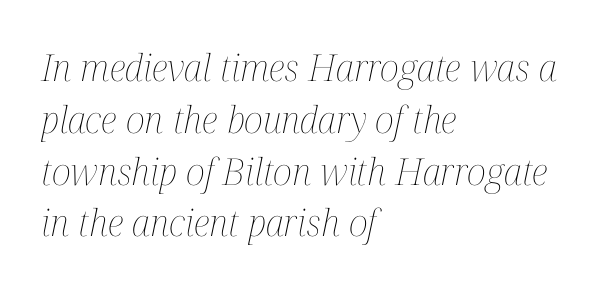
The image shows 37 px thin, condensed type, italic (leaning right); set left-aligned, normal line spacing (1.4x), normal letter spacing, not underlined; medium stroke contrast and a medium x-height.
